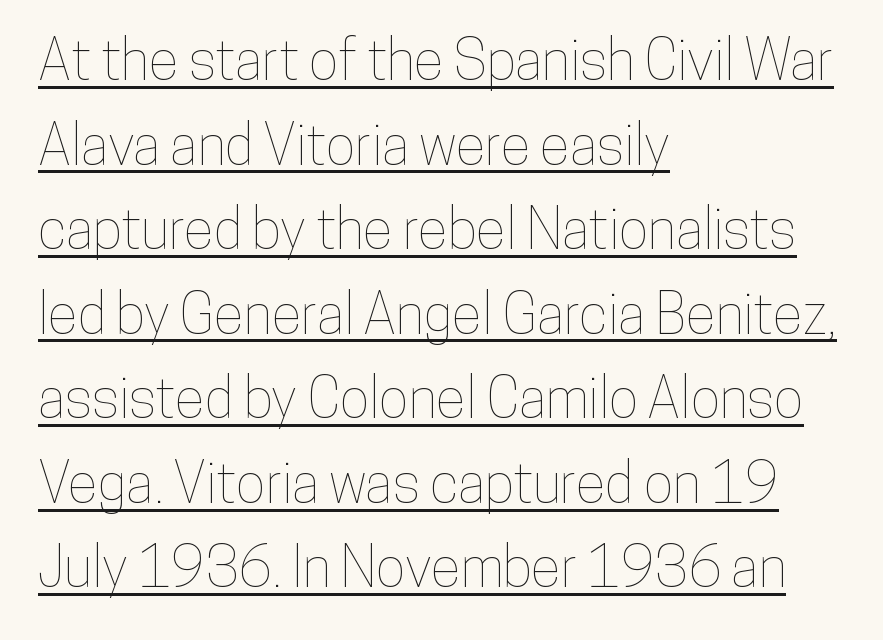
The image shows 56 px condensed type, upright; set left-aligned, normal line spacing (1.51x), normal letter spacing, underlined; low stroke contrast and a medium x-height.
